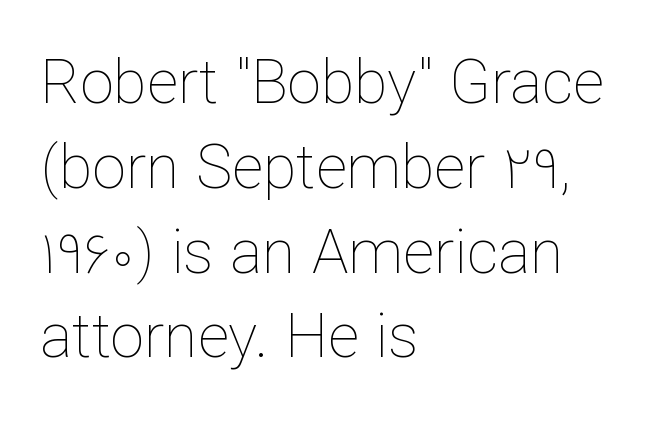
The horizontal fit of the characters is conventional and even. Unmarked baselines from the first word to the last. Quick note: not italic, upright. Think of a printed novel: that variable character pitch is what you see here. The lines are quadded left.
